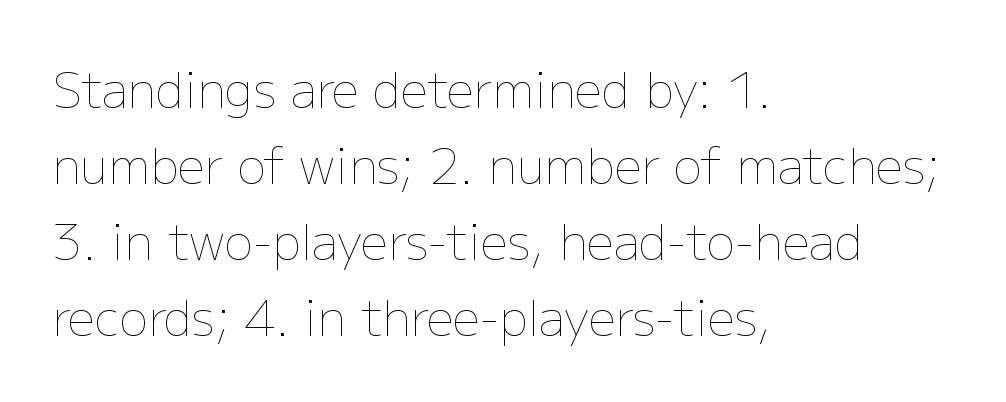
Vertical strokes here are truly vertical. Each letter keeps its own natural width here, so spacing adapts to shape. Tracking value appears to be zero — textbook default spacing. Each new line begins a customary step beneath the previous one. The glyphs are unaccompanied by any horizontal stroke below them.
